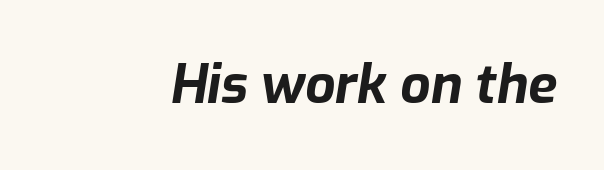
What stands out about the letter spacing? Nothing — it is the standard amount. When letters slant like this, we call the style italic. Glance below the letters and you will spot only blank space. These lines carry a lot of weight — the face is fully bold.
